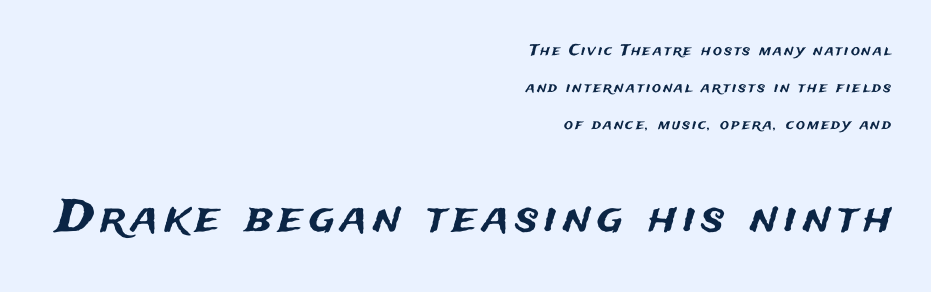
Q: Is the text italic (slanted)? A: Yes.
Q: Is the typeface a serif or a sans-serif typeface? A: Sans-serif.
Q: Is the text underlined? A: No.
Q: How is the paragraph aligned? A: Right-aligned.
Q: Is the spacing between lines tight, normal or loose? A: Loose.
Q: Which block of text is set in a larger size, the first (top) or the second (bottom)? A: The second (bottom) one.
Q: Width (condensed, normal, or wide)? A: Normal.
Q: Stroke contrast? A: Medium.
Q: x-height? A: Medium.
Q: Monospaced? A: No.
